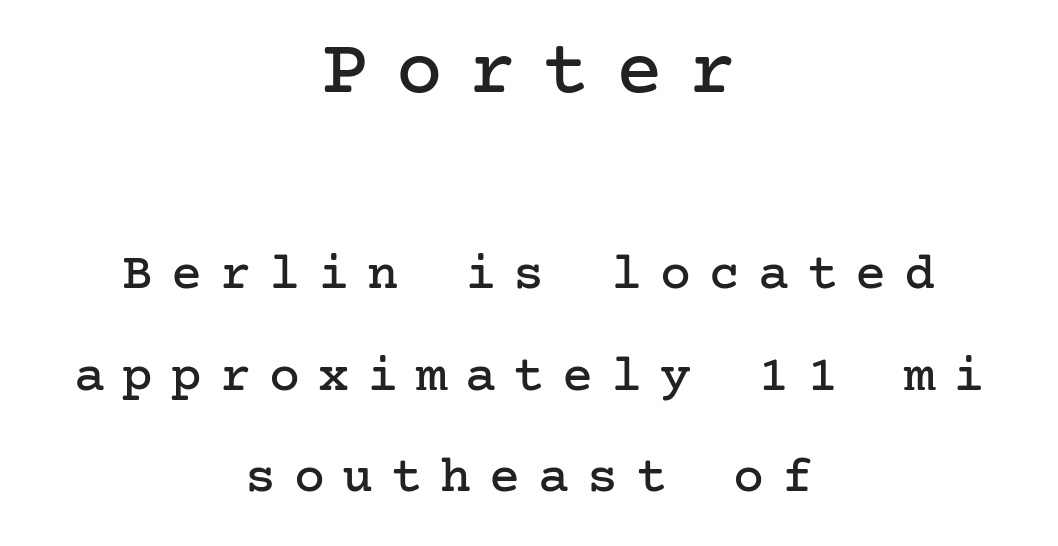
Q: Is the text italic (slanted)? A: No, it is upright.
Q: Is the typeface a serif or a sans-serif typeface? A: Serif.
Q: Is the text underlined? A: No.
Q: How is the paragraph aligned? A: Centered.
Q: Is the spacing between letters normal or unusually wide? A: Unusually wide.
Q: Is the spacing between lines tight, normal or loose? A: Loose.
Q: Which block of text is set in a larger size, the first (top) or the second (bottom)? A: The first (top) one.
Q: Width (condensed, normal, or wide)? A: Normal.
Q: Stroke contrast? A: Low.
Q: x-height? A: Medium.
